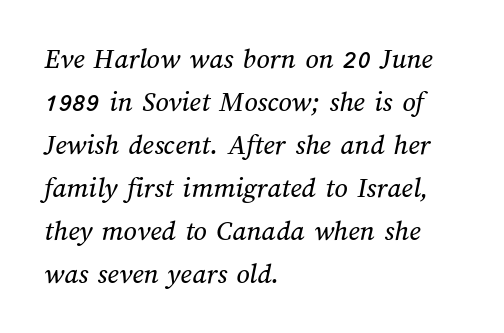
The image shows 29 px text type; set left-aligned, normal line spacing (1.48x), normal letter spacing, not underlined; medium stroke contrast and a medium x-height.
